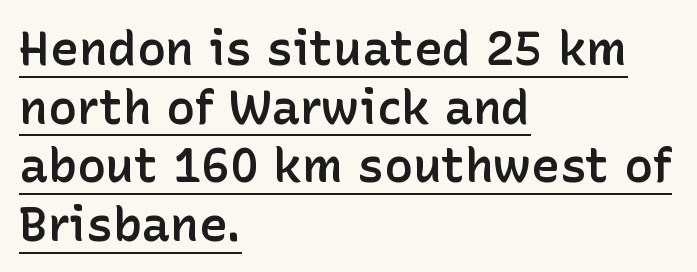
The image shows 48 px semibold sans-serif type, upright; set left-aligned, line spacing 1.22x, normal letter spacing, underlined; low stroke contrast and a medium x-height.
